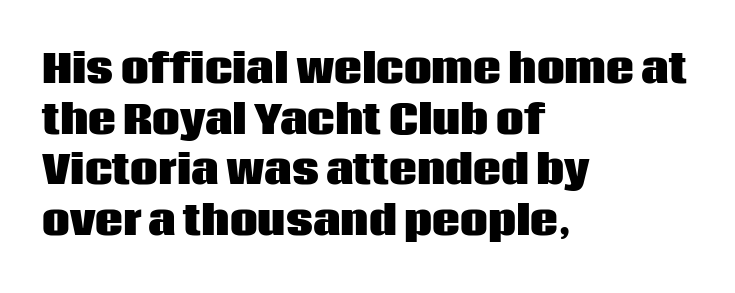
The image shows 39 px heavy sans-serif type, upright; set left-aligned, normal line spacing (1.3x), normal letter spacing, not underlined; low stroke contrast and a large x-height.
